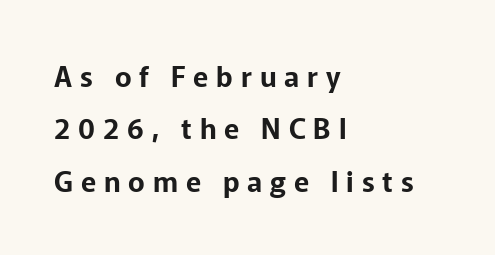
The image shows 28 px sans-serif type, upright; set left-aligned, line spacing 1.87x, unusually wide letter spacing (+0.28 em), not underlined; low stroke contrast and a medium x-height.
